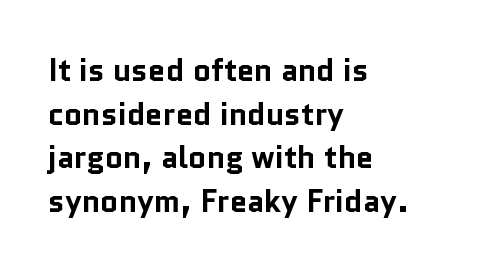
One-word summary of the alignment: left. Bare-footed words on every line. Here the glyphs are tracked normally, forming tight word shapes. A typesetter would call this proportional, since set widths differ per character.
